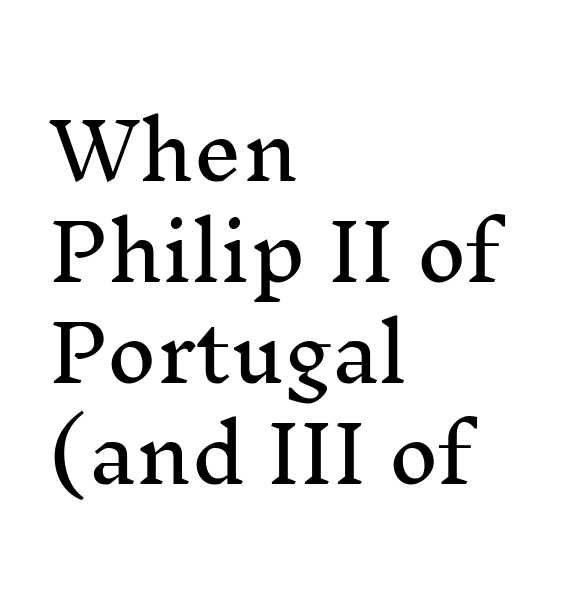
Words appear dense and cohesive because spacing is normal. Serif or sans? Serif — the stroke terminals have little feet. Glance below the letters and you will spot only blank space. Style check: upright. These lines stack with their left ends in a neat column. This sample has the flowing, uneven cadence of proportional lettering.
